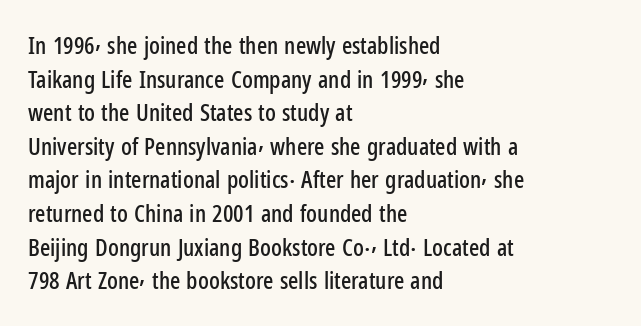
{"italic": "no", "underline": "no", "align": "left", "line_spacing": "normal", "line_spacing_ratio": 1.4, "letter_spacing": "normal", "letter_spacing_em": 0.0, "glyph_px": 24}
